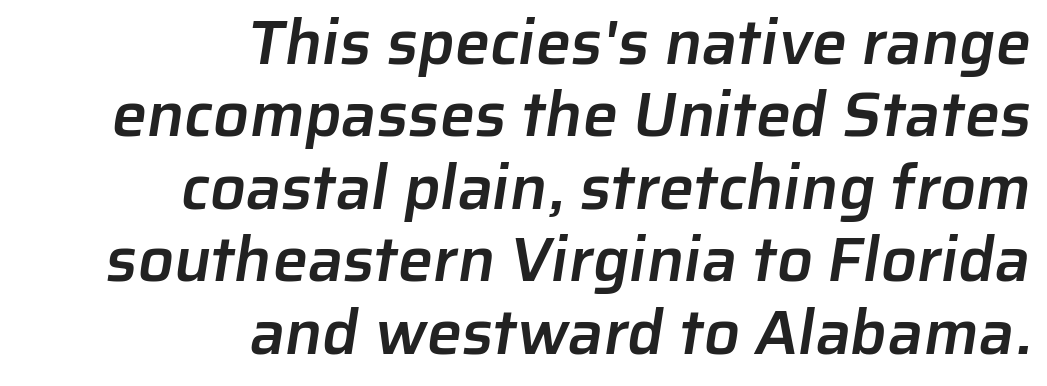
Notice how descenders almost collide with the ascenders below — that's tight leading. Short and long lines alike share a common ending point at right. You can tell from the bare stems that sans-serif type was used. Clear beneath every line of the passage. The typesetting leans somewhat heavy: a semibold. You could not count columns in this text — the font is proportionally spaced.
